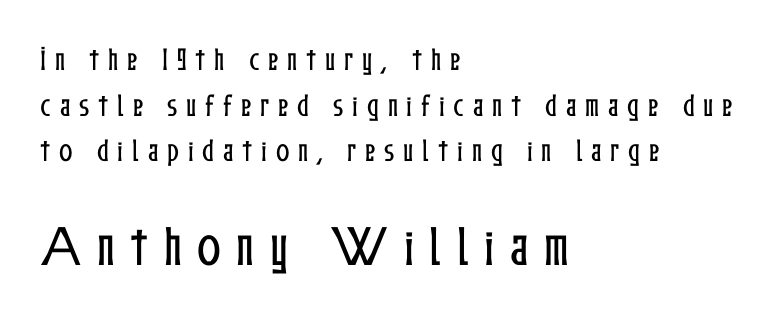
Q: Is the text italic (slanted)? A: No, it is upright.
Q: Is the text underlined? A: No.
Q: How is the paragraph aligned? A: Left-aligned.
Q: Is the spacing between letters normal or unusually wide? A: Unusually wide.
Q: Which block of text is set in a larger size, the first (top) or the second (bottom)? A: The second (bottom) one.
Q: Width (condensed, normal, or wide)? A: Condensed.
Q: Stroke contrast? A: Low.
Q: x-height? A: Medium.
Q: Monospaced? A: No.
